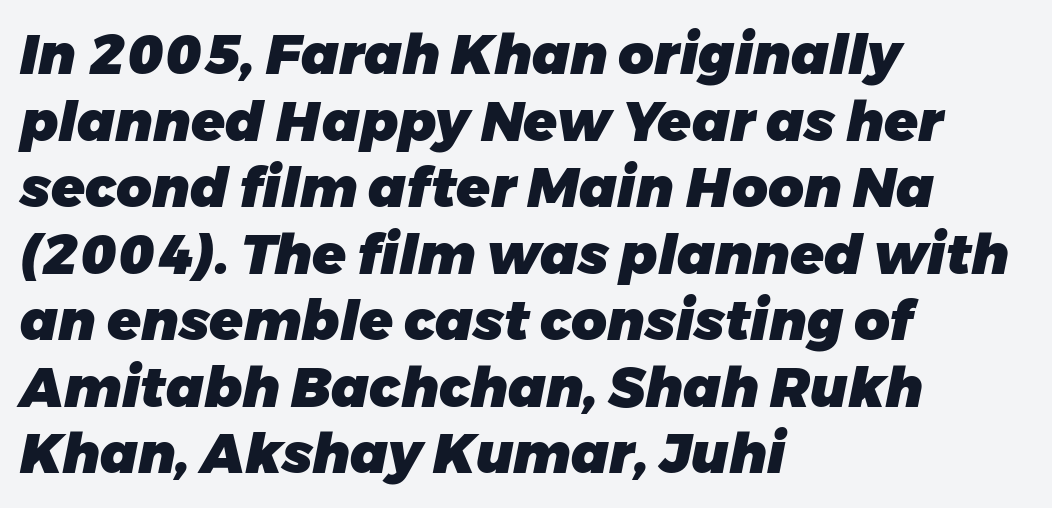
Q: Is the text bold? A: Yes.
Q: Is the text italic (slanted)? A: Yes, it leans right by about 11 degrees.
Q: Is the text underlined? A: No.
Q: How is the paragraph aligned? A: Left-aligned.
Q: Is the spacing between letters normal or unusually wide? A: Normal.
Q: Width (condensed, normal, or wide)? A: Normal.
Q: Stroke contrast? A: Low.
Q: x-height? A: Medium.
Q: Monospaced? A: No.
